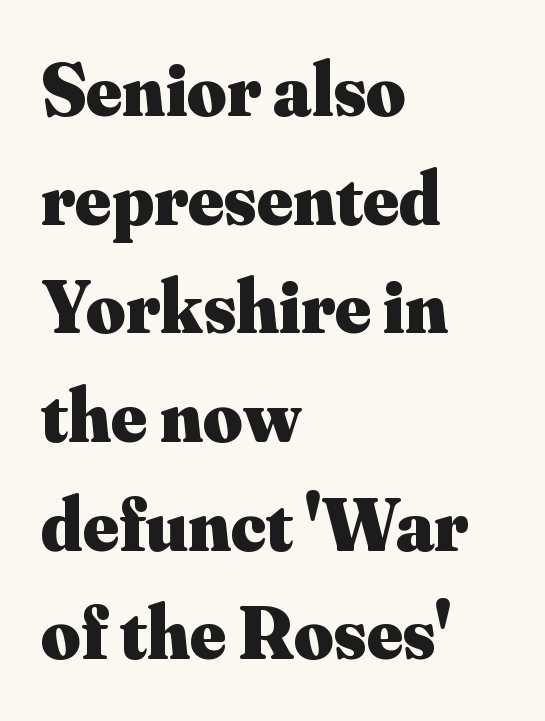
Note the varied advance widths — an 'i' is clearly narrower than an 'm'. Every row of glyphs begins at an identical x-position on the left. Is this a sans? No — the strokes have serifs. The letters are bold, with thick, heavy strokes.
